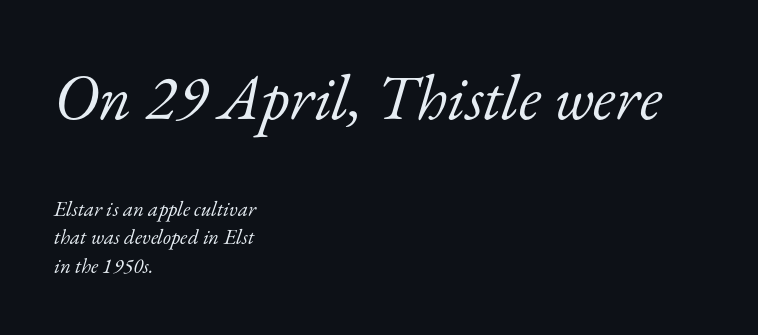
The first block has been scaled up relative to the second. Students, note that the glyphs here touch the page at normal intervals. The font is comparable to plain body text, perhaps lighter. Horizontally, the lines are justified to the leading edge only. You could not count columns in this text — the font is proportionally spaced.
